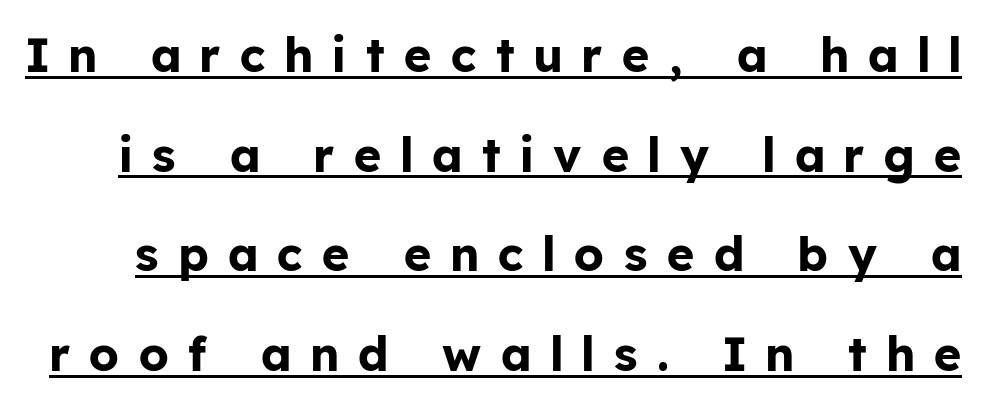
The image shows 47 px bold sans-serif type, upright; set loose line spacing (2.12x), unusually wide letter spacing (+0.42 em), underlined; low stroke contrast and a medium x-height.
